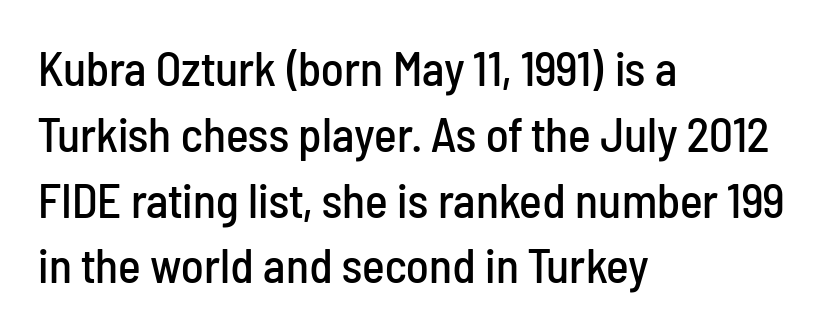
The image shows 48 px condensed sans-serif type, upright; set left-aligned, normal line spacing (1.37x), normal letter spacing, not underlined; low stroke contrast and a medium x-height.
